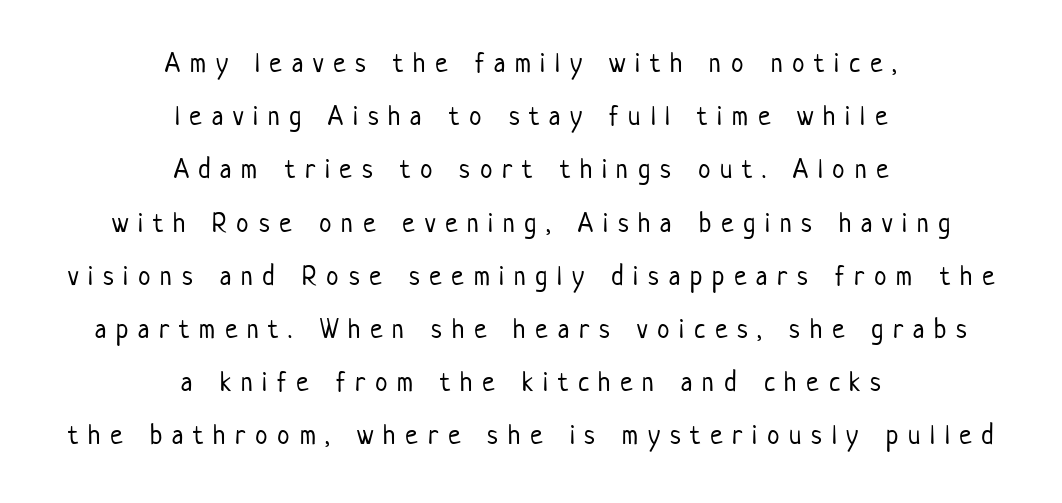
The image shows 28 px light, condensed sans-serif type, upright; set centered, loose line spacing (1.9x), unusually wide letter spacing (+0.35 em), not underlined; low stroke contrast and a medium x-height.
